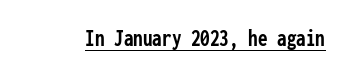
Q: Is the text bold? A: Yes.
Q: Is the text italic (slanted)? A: No, it is upright.
Q: Is the text underlined? A: Yes.
Q: Is the spacing between letters normal or unusually wide? A: Normal.
